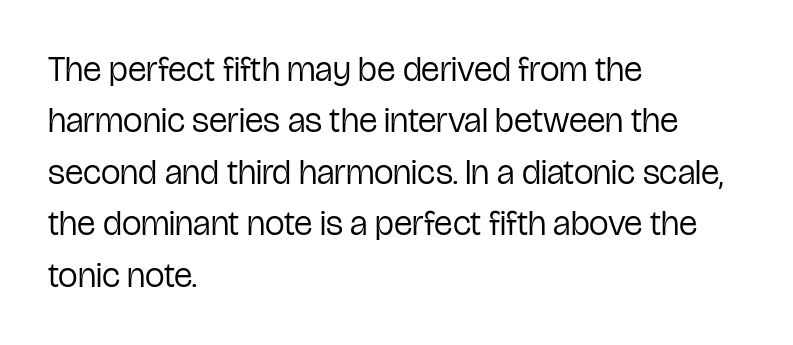
{"serif": "no", "italic": "no", "bold": "no", "weight": "regular", "width": "condensed", "stroke_contrast": "low", "x_height": "medium", "monospaced": "no", "underline": "no", "align": "left", "line_spacing": "normal", "line_spacing_ratio": 1.47, "letter_spacing": "normal", "letter_spacing_em": 0.0, "glyph_px": 35}
